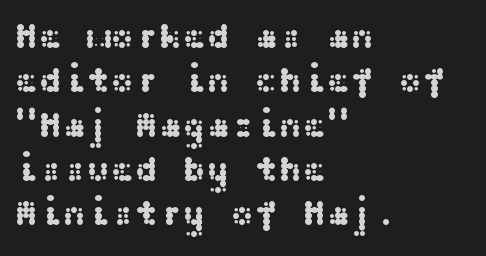
Just letters on the line, the space beneath them empty. There is no visible air inserted between adjacent glyphs. The setting favours the left margin, as ordinary paragraphs usually do. Is there any slant? The stems are plumb. Does the type have serifs? No, each stem ends abruptly.
